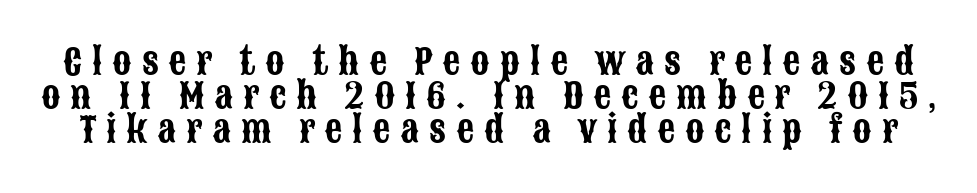
The image shows 35 px condensed sans-serif type, upright; set tight line spacing (0.97x), unusually wide letter spacing (+0.28 em), not underlined; low stroke contrast and a large x-height.
